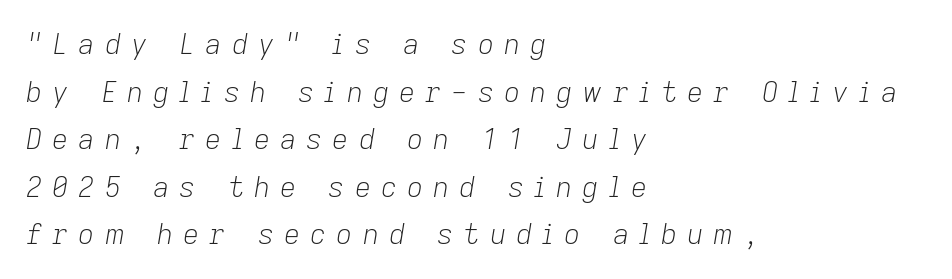
Q: Is the text bold? A: No.
Q: Is the text italic (slanted)? A: Yes, it leans right by about 9 degrees.
Q: Is the text underlined? A: No.
Q: How is the paragraph aligned? A: Left-aligned.
Q: Is the spacing between letters normal or unusually wide? A: Unusually wide.
Q: Is the spacing between lines tight, normal or loose? A: Normal.
Q: Width (condensed, normal, or wide)? A: Normal.
Q: Stroke contrast? A: Low.
Q: x-height? A: Medium.
Q: Monospaced? A: No.
